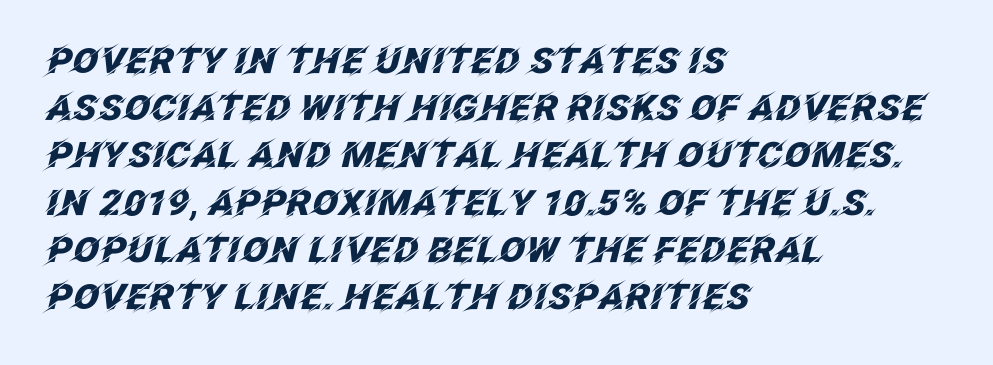
Decoration check: the copy has no underline. Weight check: bold — yes, fully. The rendering uses natural spacing where letterforms have individual widths. When letters slant like this, we call the style italic.
